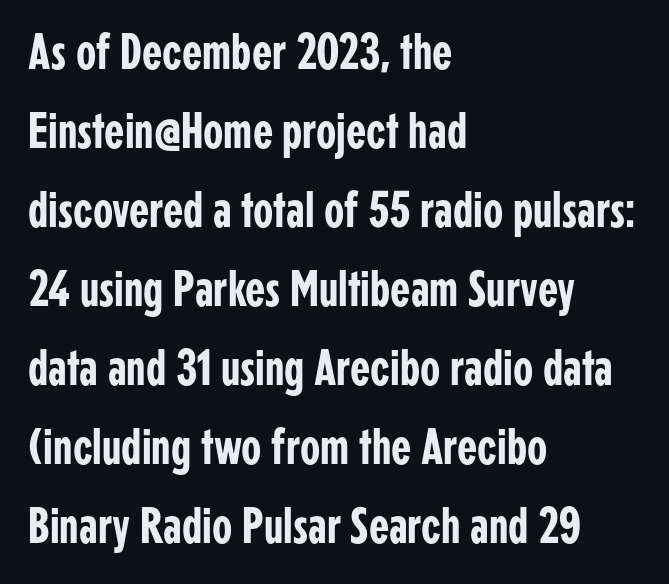
This is the regular roman posture of the typeface. Each letter's strokes conclude bluntly, with no projecting serifs. Students, observe: this is what conventionally led text looks like. The specimen omits any rule beneath the text block's lines. The rendering uses natural spacing where letterforms have individual widths. This rendering leaves character spacing at its baseline value.
